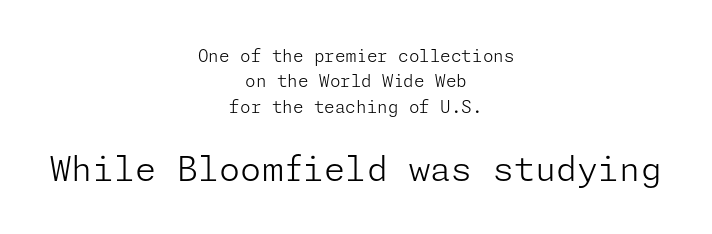
Glyph-to-glyph distance matches everyday printed text. The vertical gap from one line to the next is medium. The passage shown begins with its smaller block and ends with its larger one. No feet cap the strokes, marking this as sans-serif type.
